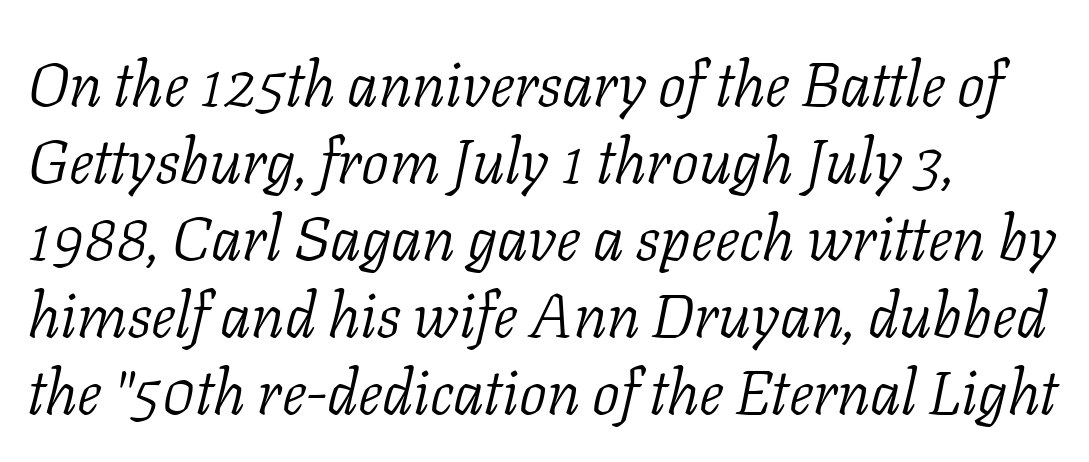
Q: Is the text bold? A: No.
Q: Is the text italic (slanted)? A: Yes, it leans right by about 11 degrees.
Q: Is the typeface a serif or a sans-serif typeface? A: Serif.
Q: Is the text underlined? A: No.
Q: How is the paragraph aligned? A: Left-aligned.
Q: Is the spacing between letters normal or unusually wide? A: Normal.
Q: Width (condensed, normal, or wide)? A: Normal.
Q: Stroke contrast? A: Low.
Q: x-height? A: Medium.
Q: Monospaced? A: No.
